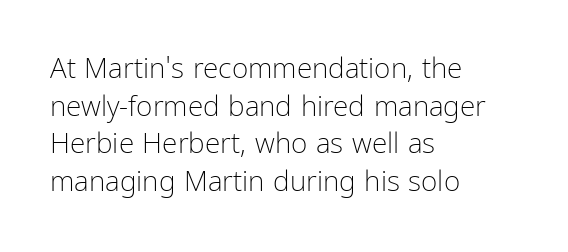
The image shows 28 px light, condensed sans-serif type, upright; set left-aligned, normal line spacing (1.34x), normal letter spacing, not underlined; low stroke contrast and a medium x-height.
